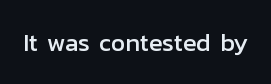
Q: Is the text italic (slanted)? A: No, it is upright.
Q: Is the text underlined? A: No.
Q: Is the spacing between letters normal or unusually wide? A: Normal.
